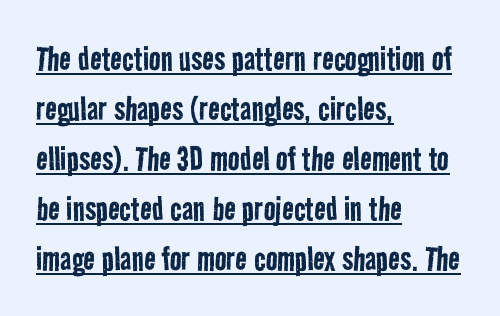
The ragged edge is on the right, which tells us the setting is flush left. Every word sits above its own underline. No extra ink here — the face is not bold. These lines are rendered in a variable-pitch font. The designer went with a sans here, leaving each stem footless.
